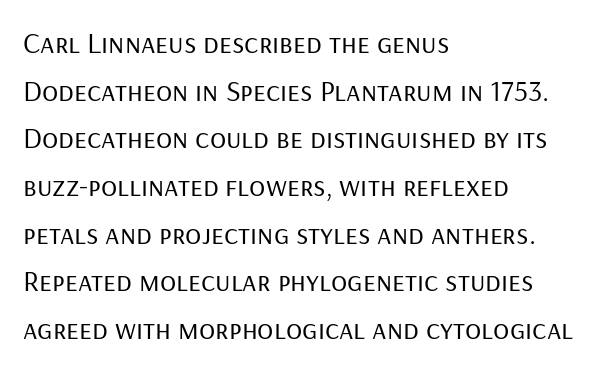
The setting favours the left margin, as ordinary paragraphs usually do. Proportional: the letters do not fall into vertical columns. Italic? Not at all — the glyphs are vertical. You could call the tracking neutral — neither tight nor loose. Weight: regular or lighter. Plain, unruled lines of type.
